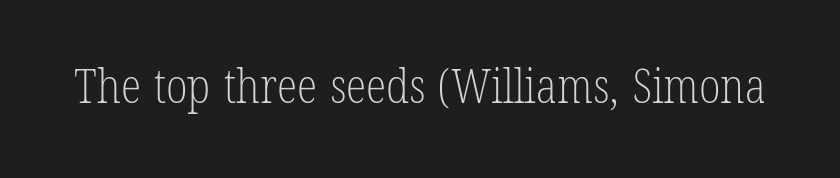
Q: Is the text bold? A: No.
Q: Is the text italic (slanted)? A: No, it is upright.
Q: Is the typeface a serif or a sans-serif typeface? A: Serif.
Q: Is the text underlined? A: No.
Q: Is the spacing between letters normal or unusually wide? A: Normal.
Q: Width (condensed, normal, or wide)? A: Condensed.
Q: Stroke contrast? A: Low.
Q: x-height? A: Medium.
Q: Monospaced? A: No.
